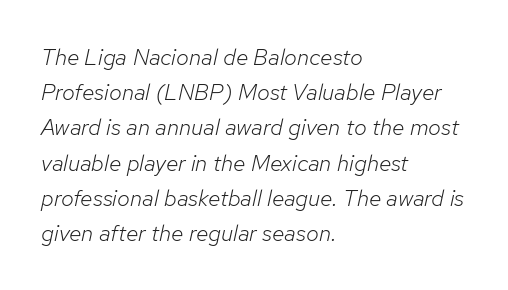
{"italic": "yes", "lean": "right", "slant_degrees": 12, "bold": "no", "underline": "no", "align": "left", "line_spacing": "normal", "line_spacing_ratio": 1.53, "letter_spacing": "normal", "letter_spacing_em": 0.0, "glyph_px": 23}
